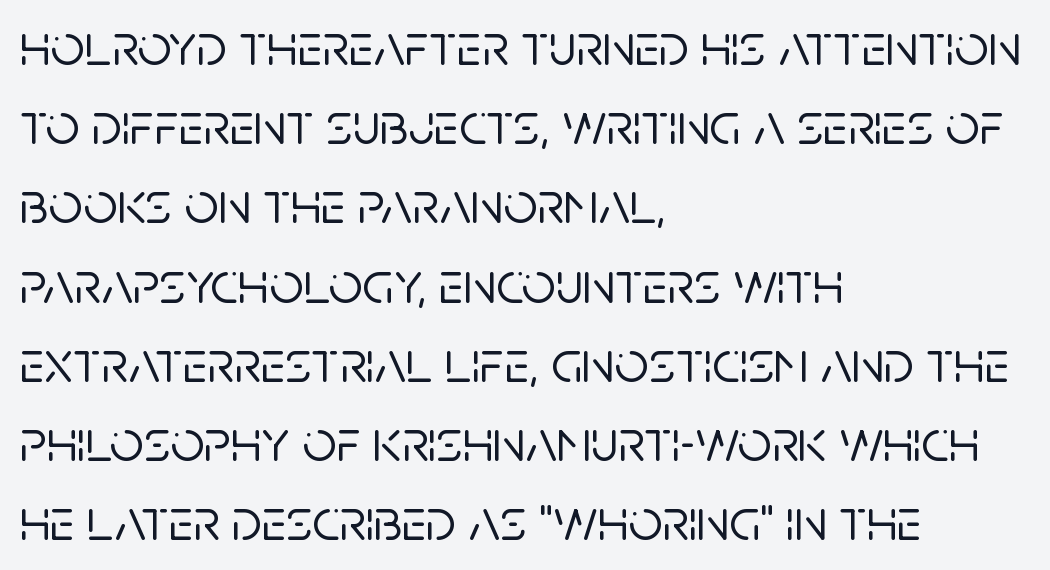
{"serif": "no", "italic": "no", "width": "normal", "stroke_contrast": "low", "x_height": "large", "monospaced": "no", "underline": "no", "align": "left", "line_spacing": "normal", "line_spacing_ratio": 1.32, "letter_spacing": "normal", "letter_spacing_em": 0.0, "glyph_px": 60}
